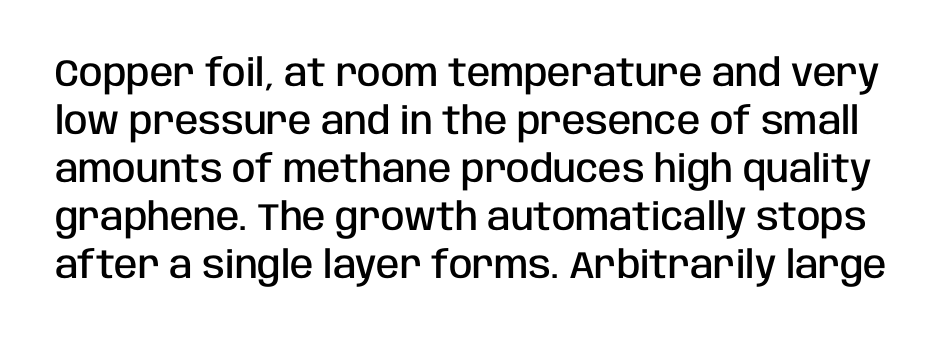
{"serif": "no", "italic": "no", "bold": "semi", "weight": "semibold", "width": "condensed", "stroke_contrast": "low", "x_height": "large", "monospaced": "no", "underline": "no", "line_spacing": "normal", "line_spacing_ratio": 1.26, "letter_spacing": "normal", "letter_spacing_em": 0.0, "glyph_px": 38}
